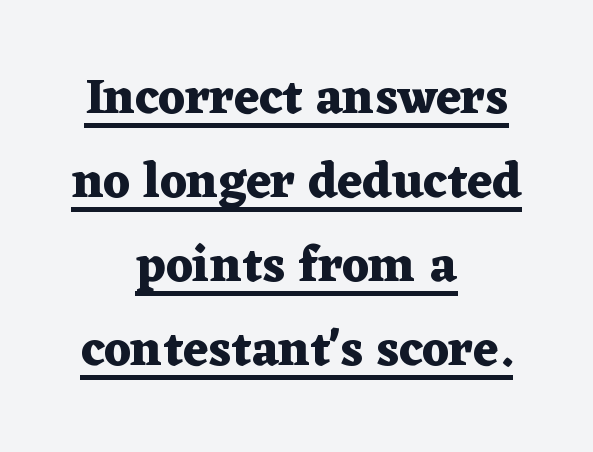
The image shows 50 px heavy, wide serif type, upright; set centered, normal line spacing (1.68x), normal letter spacing, underlined; medium stroke contrast and a medium x-height.
